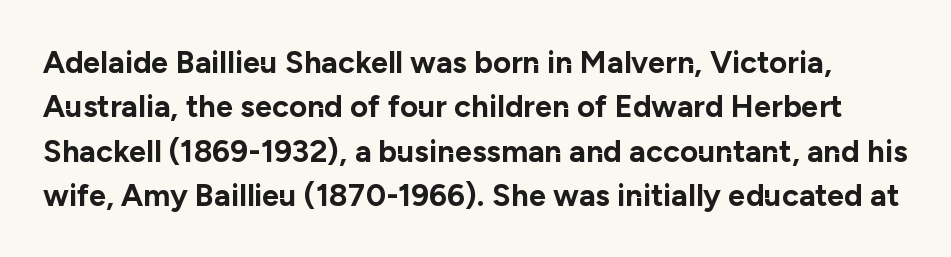
{"serif": "no", "italic": "no", "bold": "yes", "weight": "bold", "width": "normal", "stroke_contrast": "low", "x_height": "medium", "monospaced": "no", "underline": "no", "line_spacing": "normal", "line_spacing_ratio": 1.43, "letter_spacing": "normal", "letter_spacing_em": 0.0, "glyph_px": 31}
